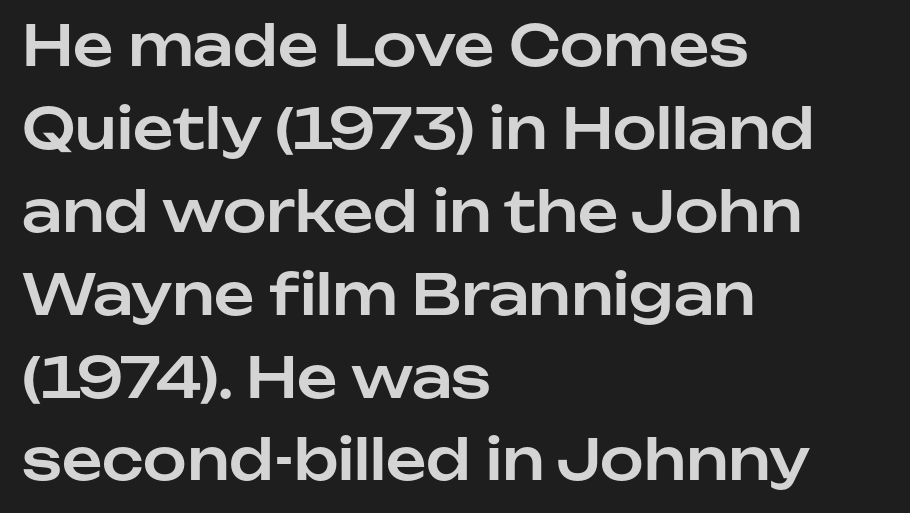
{"serif": "no", "italic": "no", "width": "normal", "stroke_contrast": "low", "x_height": "medium", "monospaced": "no", "underline": "no", "align": "left", "line_spacing": "normal", "line_spacing_ratio": 1.48, "letter_spacing": "normal", "letter_spacing_em": 0.0, "glyph_px": 56}
